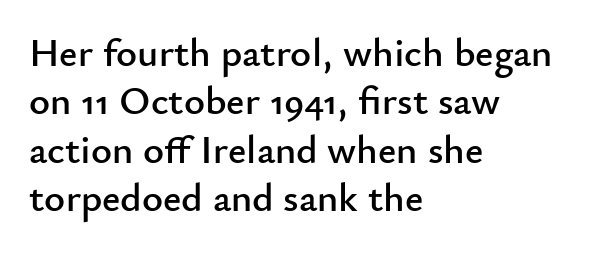
{"serif": "no", "italic": "no", "width": "normal", "stroke_contrast": "low", "x_height": "small", "monospaced": "no", "underline": "no", "align": "left", "line_spacing_ratio": 1.21, "letter_spacing": "normal", "letter_spacing_em": 0.0, "glyph_px": 40}
